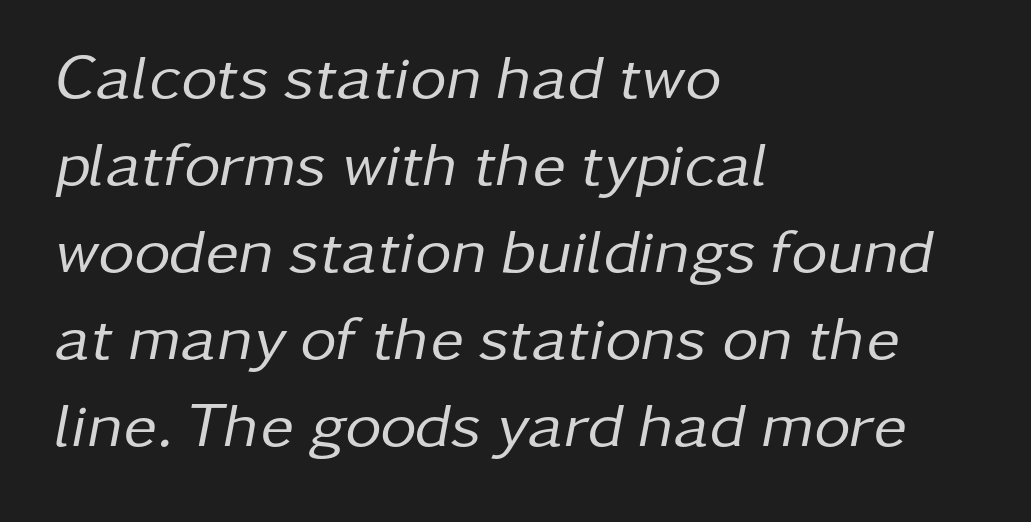
Weight class: somewhere from thin through regular. A typesetter would mark this as italic. The passage shown has conventional tracking throughout. A typesetter would call this proportional, since set widths differ per character. If you measured baseline to baseline, you'd find a middling distance. Every row of glyphs begins at an identical x-position on the left.
